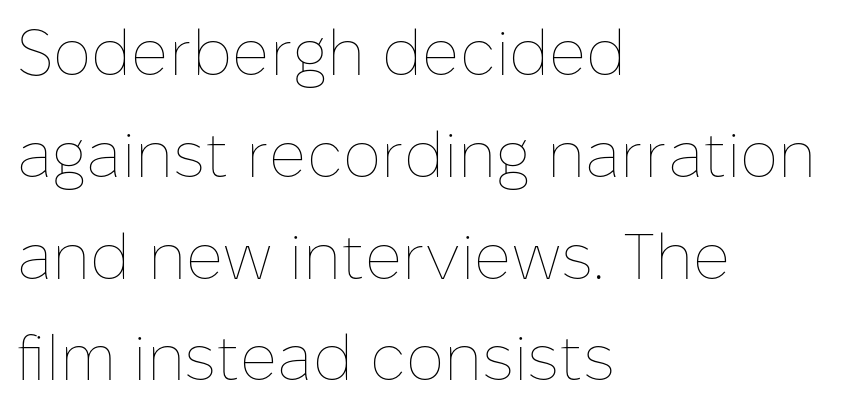
Q: Is the text bold? A: No.
Q: Is the text italic (slanted)? A: No, it is upright.
Q: Is the text underlined? A: No.
Q: How is the paragraph aligned? A: Left-aligned.
Q: Is the spacing between letters normal or unusually wide? A: Normal.
Q: Is the spacing between lines tight, normal or loose? A: Normal.
Q: Width (condensed, normal, or wide)? A: Normal.
Q: Stroke contrast? A: Low.
Q: x-height? A: Medium.
Q: Monospaced? A: No.
